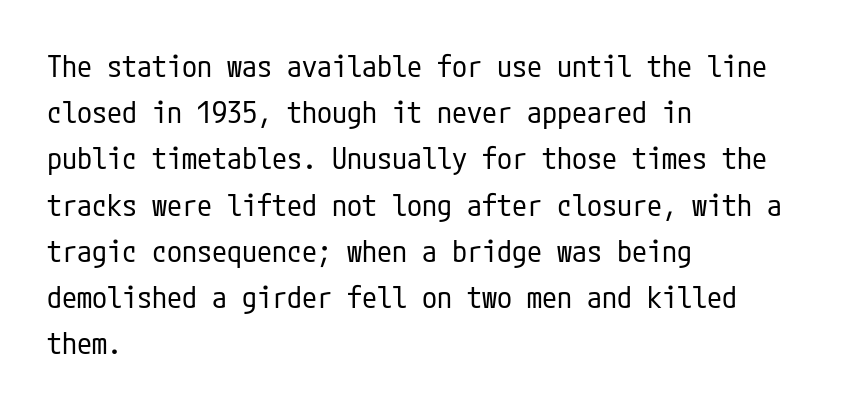
In terms of posture, this sample is upright. Nothing sits at the stroke ends, so this counts as sans-serif. Each word holds together tightly as a unit, with standard inter-letter gaps. Just letters on the line, the space beneath them empty. Where is the straight margin? On the left.
